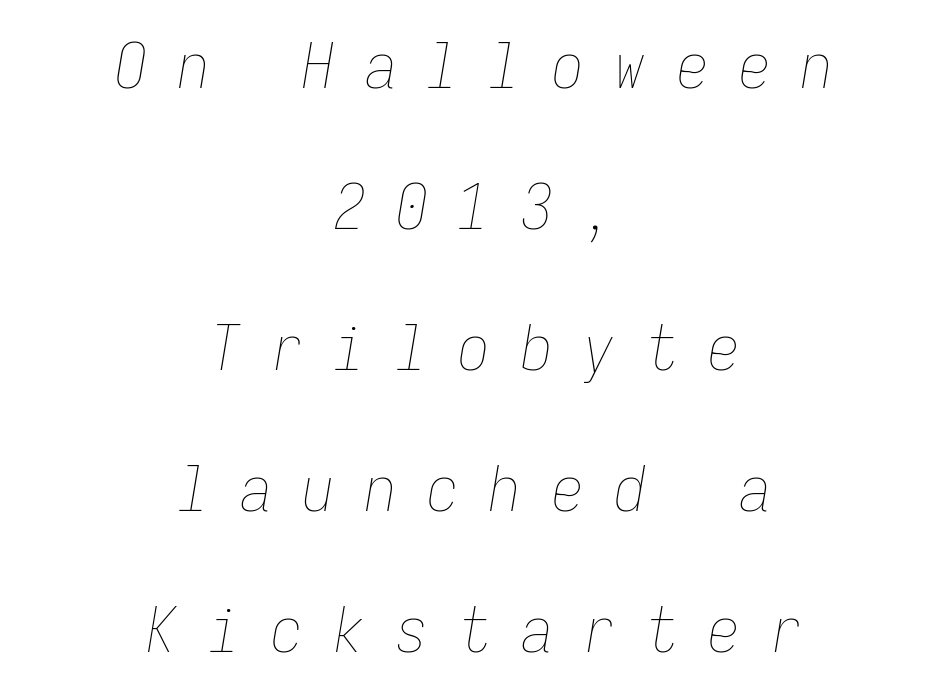
The face looks like a standard text weight, possibly lighter. This sample trades compactness for vertical openness between lines. Is the letter spacing exaggerated? Yes — the characters are pushed far apart. The foot of each line stays bare and open.
